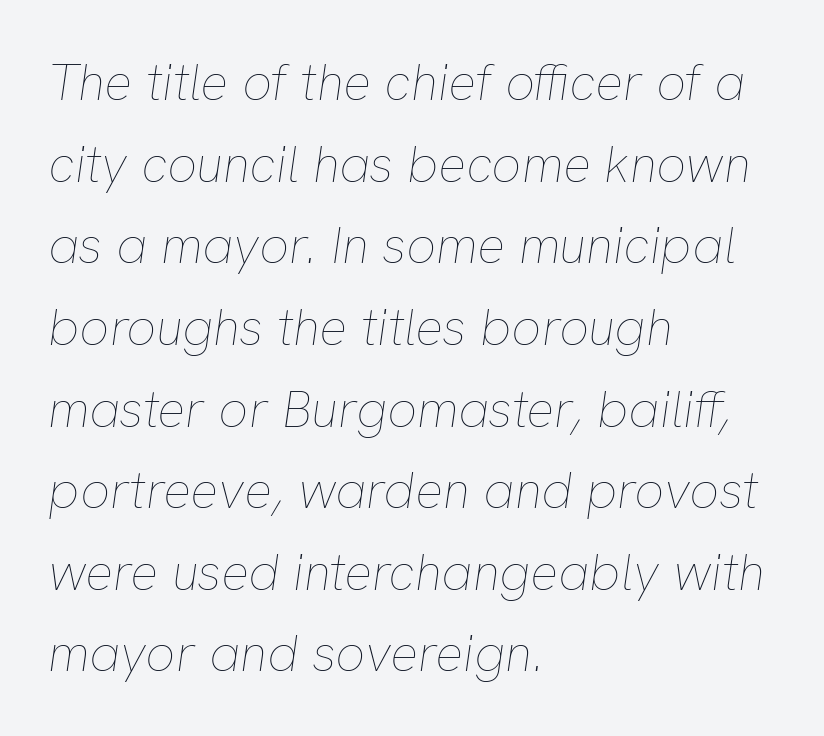
The image shows 52 px thin type, italic (leaning right); set left-aligned, normal line spacing (1.57x), normal letter spacing, not underlined; low stroke contrast and a medium x-height.
